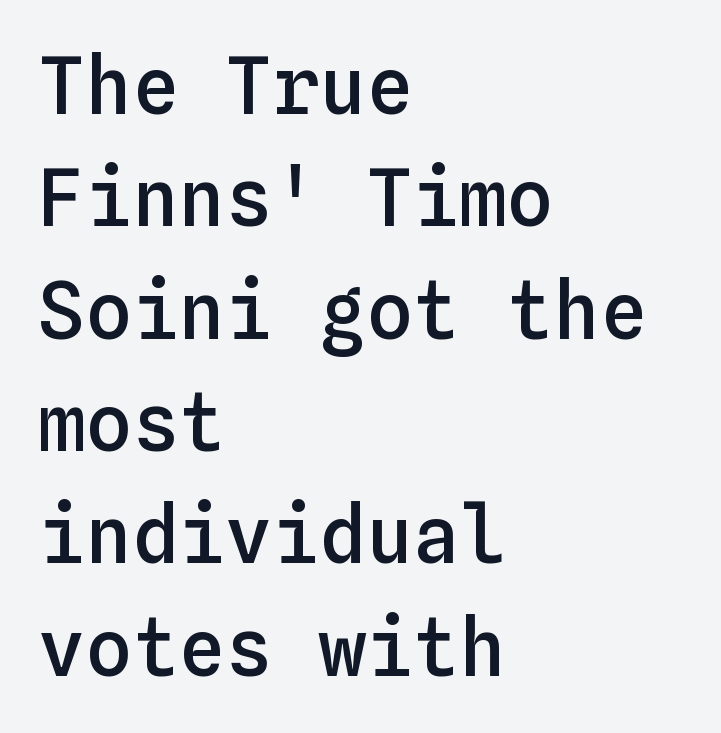
{"italic": "no", "bold": "semi", "weight": "semibold", "width": "normal", "stroke_contrast": "low", "x_height": "medium", "monospaced": "yes", "underline": "no", "align": "left", "line_spacing": "normal", "line_spacing_ratio": 1.44, "letter_spacing": "normal", "letter_spacing_em": 0.0, "glyph_px": 78}
